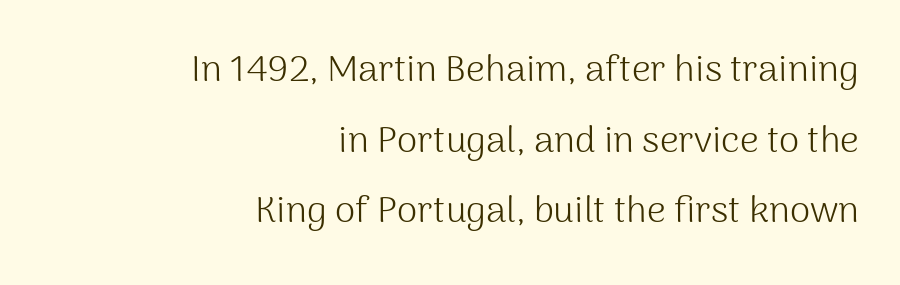
Q: Is the text bold? A: No.
Q: Is the text italic (slanted)? A: No, it is upright.
Q: Is the typeface a serif or a sans-serif typeface? A: Sans-serif.
Q: Is the text underlined? A: No.
Q: How is the paragraph aligned? A: Right-aligned.
Q: Is the spacing between letters normal or unusually wide? A: Normal.
Q: Is the spacing between lines tight, normal or loose? A: Loose.
Q: Width (condensed, normal, or wide)? A: Normal.
Q: Stroke contrast? A: Medium.
Q: x-height? A: Medium.
Q: Monospaced? A: No.
